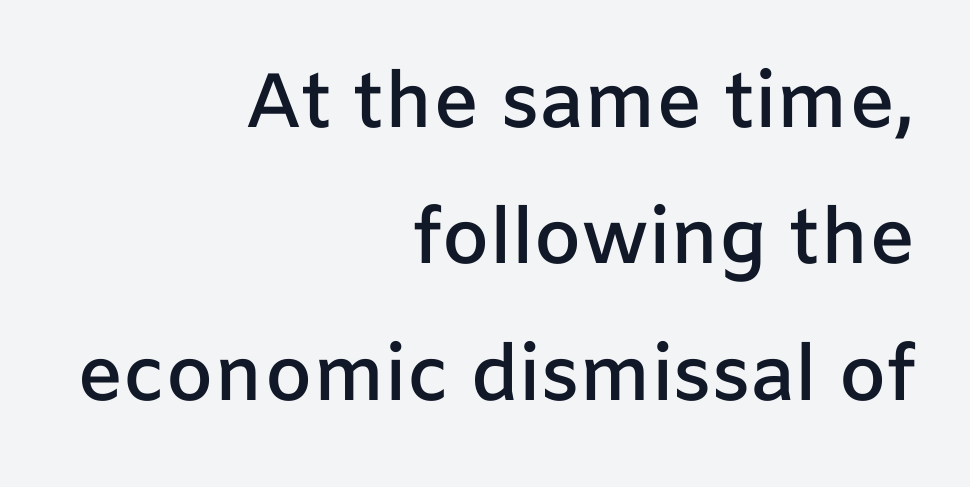
Q: Is the text bold? A: Semi-bold.
Q: Is the text italic (slanted)? A: No, it is upright.
Q: Is the typeface a serif or a sans-serif typeface? A: Sans-serif.
Q: Is the text underlined? A: No.
Q: How is the paragraph aligned? A: Right-aligned.
Q: Is the spacing between letters normal or unusually wide? A: Normal.
Q: Width (condensed, normal, or wide)? A: Normal.
Q: Stroke contrast? A: Low.
Q: x-height? A: Medium.
Q: Monospaced? A: No.
